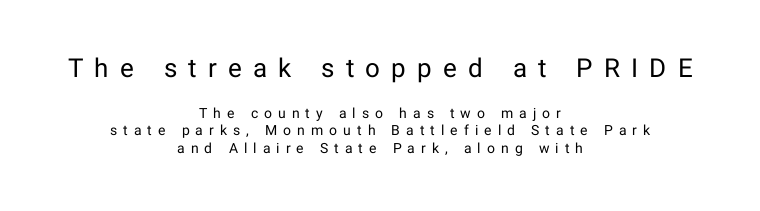
The image shows 26 px text type, upright; set centered, line spacing 1.24x, unusually wide letter spacing (+0.43 em), not underlined; the first (top) block is 1.86x larger.
